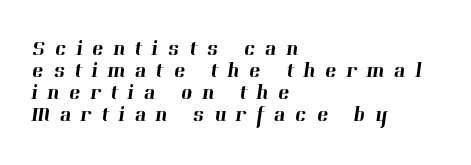
{"underline": "no", "align": "left", "line_spacing": "tight", "line_spacing_ratio": 1.05, "letter_spacing": "wide", "letter_spacing_em": 0.47, "glyph_px": 21}
